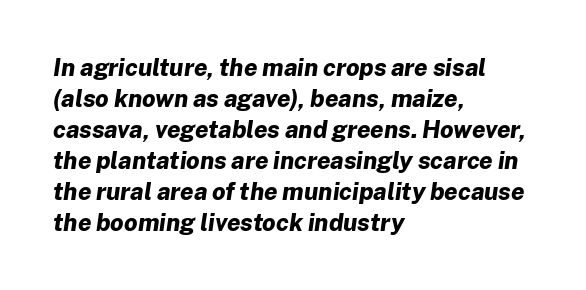
Notice how the passage keeps a crisp vertical edge on the left only. Rule under the text: the space is simply empty. The letters are bold, with thick, heavy strokes. Observe the ordinary spacing: letters are neighbours, not strangers.
